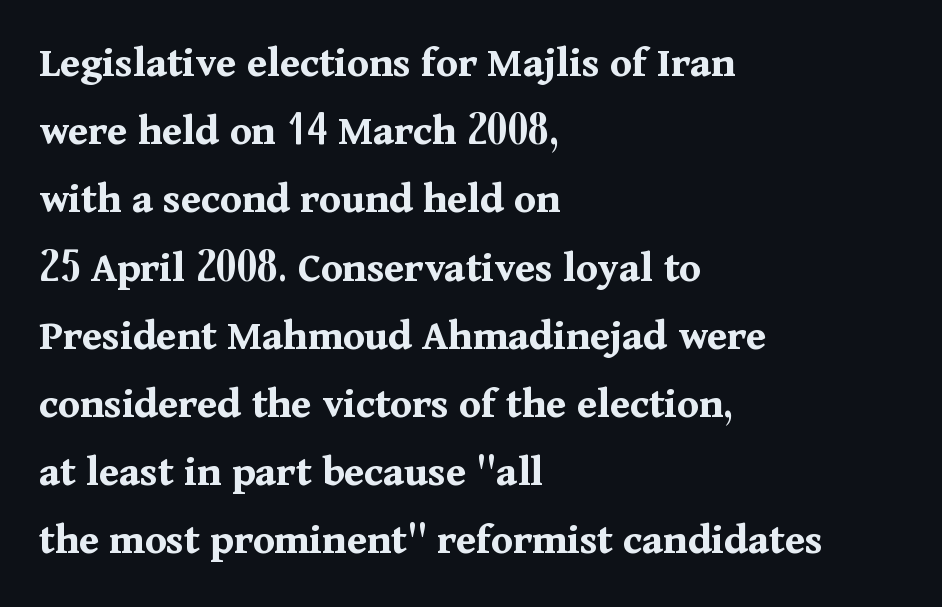
{"serif": "yes", "italic": "no", "bold": "yes", "weight": "bold", "width": "normal", "stroke_contrast": "medium", "x_height": "medium", "monospaced": "no", "underline": "no", "align": "left", "line_spacing": "normal", "line_spacing_ratio": 1.55, "letter_spacing": "normal", "letter_spacing_em": 0.0, "glyph_px": 44}
